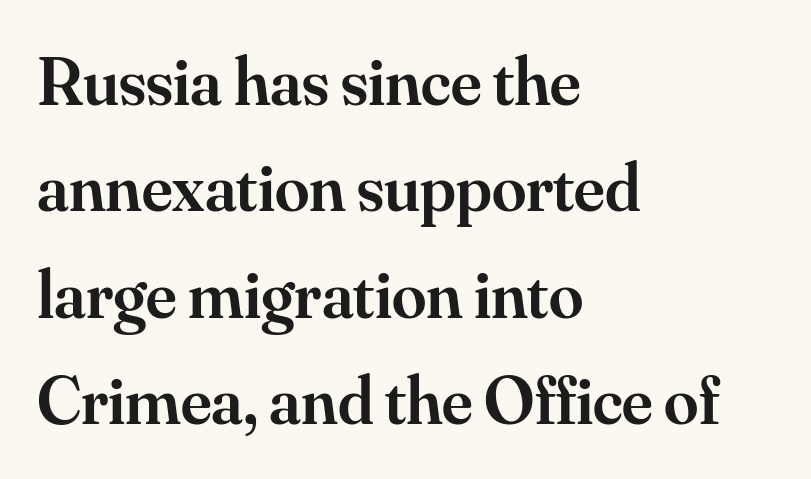
The letters advance in unequal steps, a hallmark of proportional type. Quick note: not italic, upright. The typesetter chose a ragged-right arrangement here. Yep, those are serifs on the letters. Reading down the column, the eye jumps a familiar distance to each next line. Anything drawn beneath the words? Only blank space.
